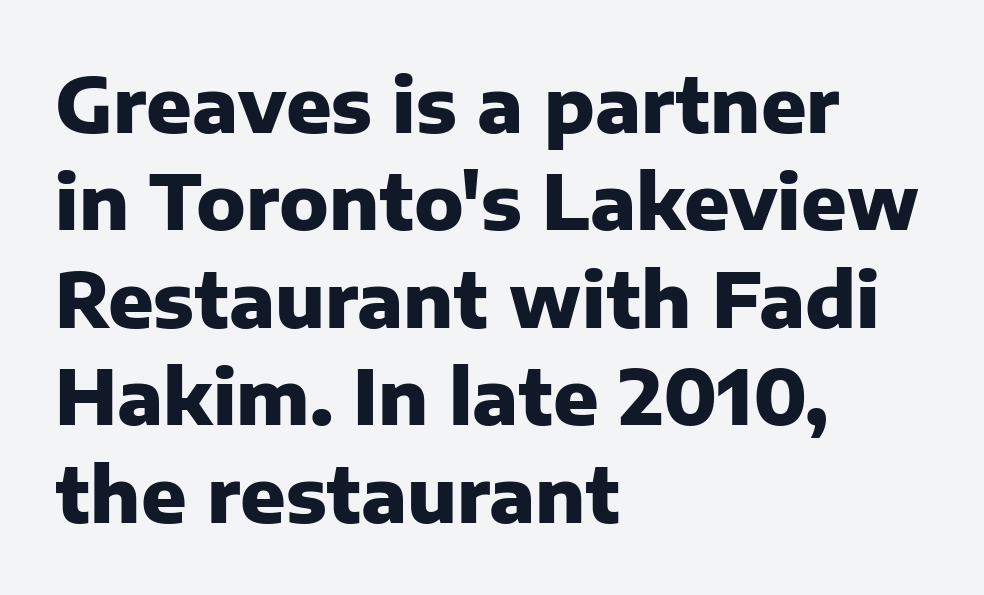
Notice how the passage keeps a crisp vertical edge on the left only. Does the lettering tilt? It doesn't — this is upright. Grotesque or geometric, the face here clearly has no serifs. The rows are spaced the way most documents space them. The strokes are fattened all the way to bold.
